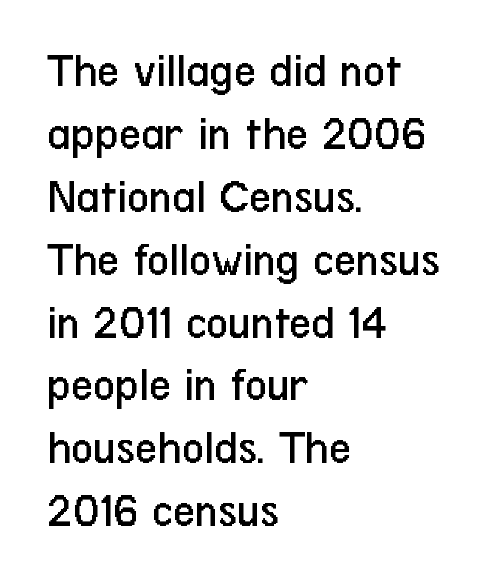
The image shows 48 px regular-weight, condensed sans-serif type, upright; set left-aligned, normal line spacing (1.31x), normal letter spacing, not underlined; low stroke contrast and a medium x-height.
